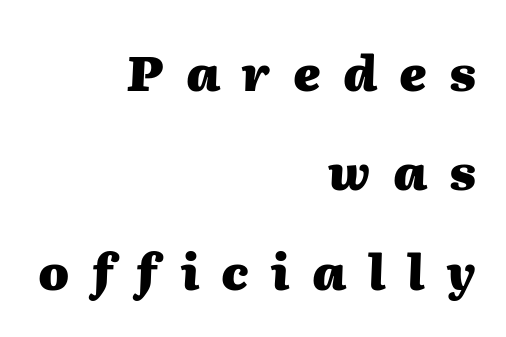
Q: Is the text bold? A: Yes.
Q: Is the text italic (slanted)? A: Yes, it leans right by about 2 degrees.
Q: Is the text underlined? A: No.
Q: How is the paragraph aligned? A: Right-aligned.
Q: Is the spacing between letters normal or unusually wide? A: Unusually wide.
Q: Is the spacing between lines tight, normal or loose? A: Loose.
Q: Width (condensed, normal, or wide)? A: Normal.
Q: Stroke contrast? A: Medium.
Q: x-height? A: Medium.
Q: Monospaced? A: No.
